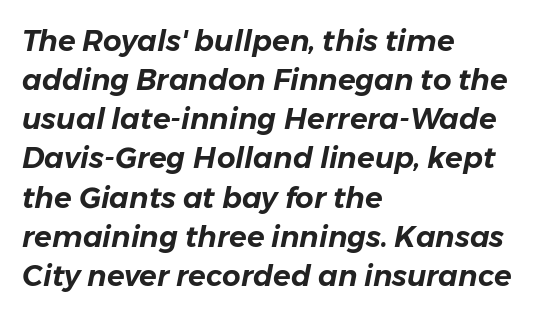
Q: Is the text italic (slanted)? A: Yes, it leans right by about 11 degrees.
Q: Is the text underlined? A: No.
Q: How is the paragraph aligned? A: Left-aligned.
Q: Is the spacing between letters normal or unusually wide? A: Normal.
Q: Is the spacing between lines tight, normal or loose? A: Normal.
Q: Width (condensed, normal, or wide)? A: Normal.
Q: Stroke contrast? A: Low.
Q: x-height? A: Medium.
Q: Monospaced? A: No.
